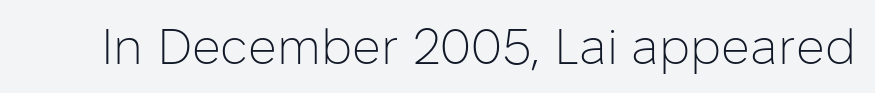
{"serif": "no", "italic": "no", "bold": "no", "weight": "light", "width": "normal", "stroke_contrast": "low", "x_height": "medium", "monospaced": "no", "underline": "no", "letter_spacing": "normal", "letter_spacing_em": 0.0, "glyph_px": 50}
